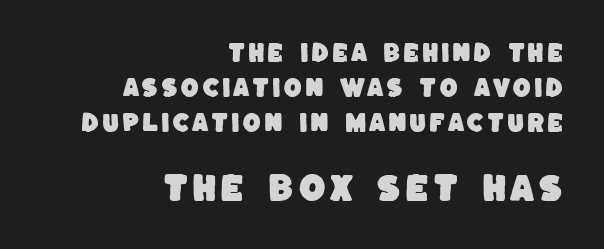
The image shows 31 px sans-serif type; set right-aligned, normal line spacing (1.67x), not underlined; the second (bottom) block is 1.48x larger; low stroke contrast and a large x-height.
